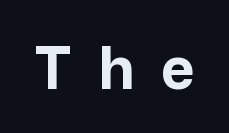
Do the letters lean? They stand straight. The passage shown is emphatically bold. You could not count columns in this text — the font is proportionally spaced. What kind of face is this? One without serifs — a sans. Someone cranked the tracking dial way up on this one.
